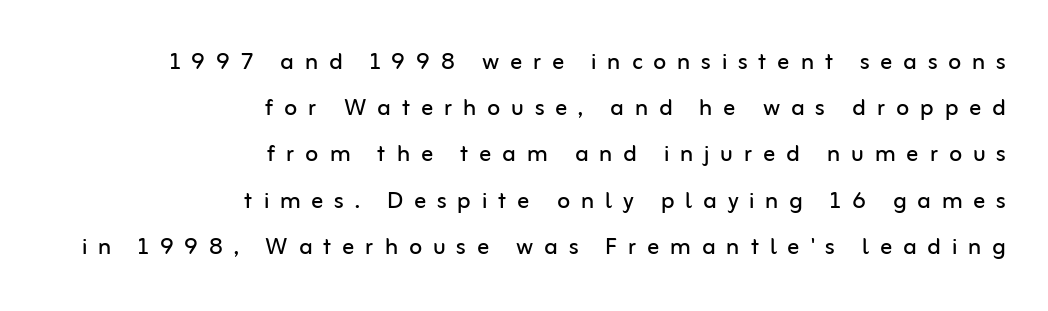
Q: Is the text bold? A: No.
Q: Is the text italic (slanted)? A: No, it is upright.
Q: Is the typeface a serif or a sans-serif typeface? A: Sans-serif.
Q: Is the text underlined? A: No.
Q: How is the paragraph aligned? A: Right-aligned.
Q: Is the spacing between letters normal or unusually wide? A: Unusually wide.
Q: Is the spacing between lines tight, normal or loose? A: Normal.
Q: Width (condensed, normal, or wide)? A: Normal.
Q: Stroke contrast? A: Low.
Q: x-height? A: Medium.
Q: Monospaced? A: No.
